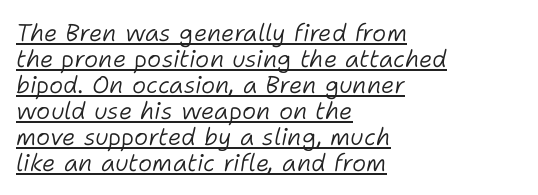
{"italic": "yes", "lean": "right", "slant_degrees": 11, "bold": "no", "underline": "yes", "align": "left", "line_spacing": "tight", "line_spacing_ratio": 1.08, "letter_spacing": "normal", "letter_spacing_em": 0.0, "glyph_px": 24}
